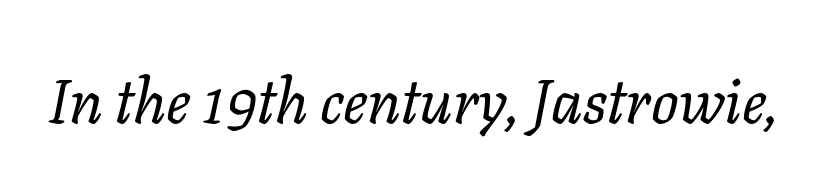
The image shows 61 px regular-weight type, italic (leaning right); set normal letter spacing, not underlined; low stroke contrast and a medium x-height.
